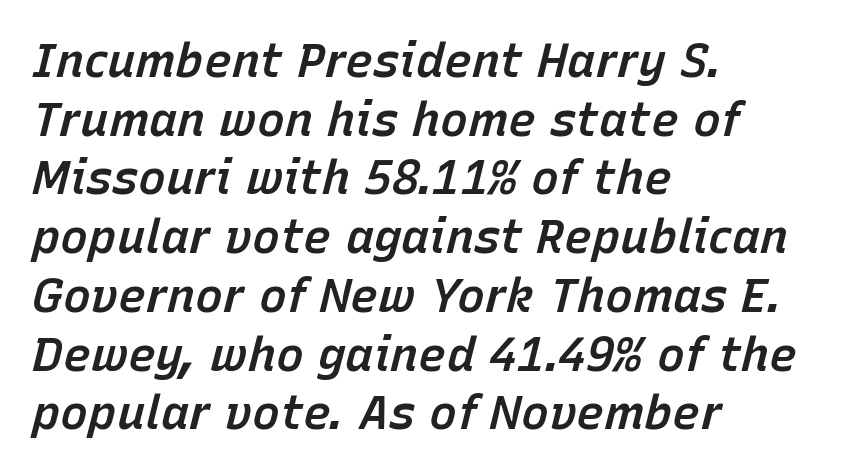
The image shows 47 px semibold type, italic (leaning right); set left-aligned, normal line spacing (1.25x), normal letter spacing, not underlined; low stroke contrast and a medium x-height.
